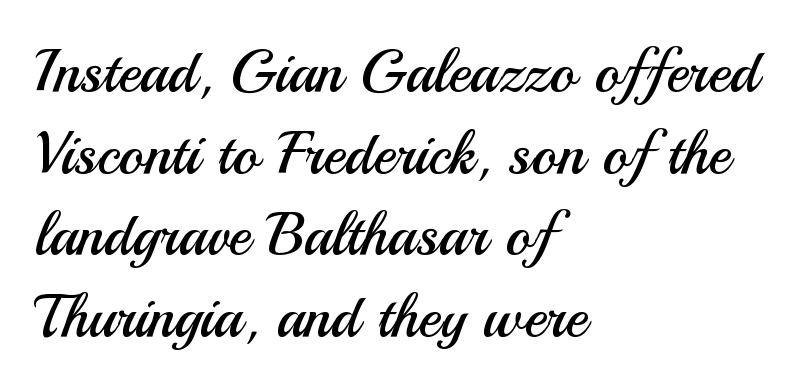
{"serif": "no", "bold": "no", "weight": "regular", "width": "normal", "stroke_contrast": "medium", "x_height": "small", "monospaced": "no", "underline": "no", "align": "left", "line_spacing": "normal", "line_spacing_ratio": 1.36, "letter_spacing": "normal", "letter_spacing_em": 0.0, "glyph_px": 60}
